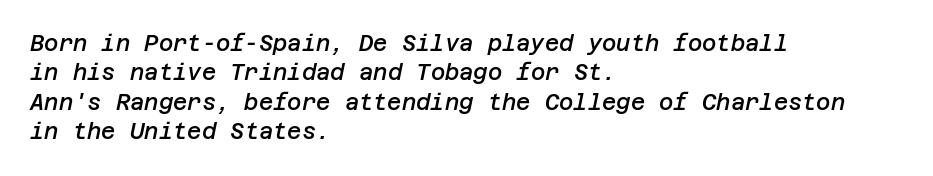
Layout note: lines flush left. Summary of weight: moderately heavy, a semibold. Letter spacing: default. This sample uses an oblique cut, with every glyph tilted off the vertical.
